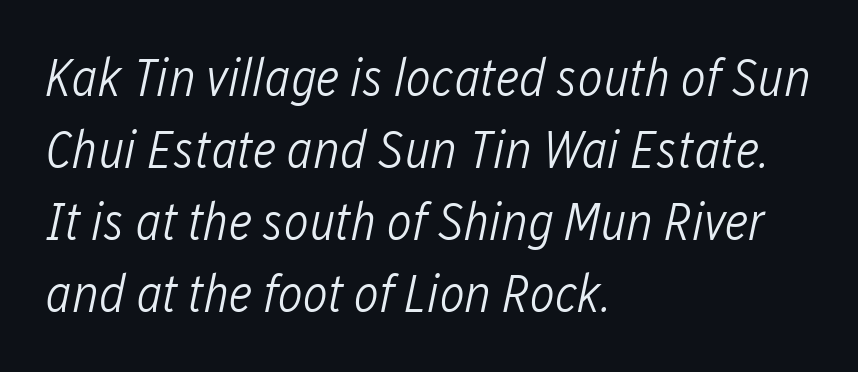
Q: Is the text bold? A: No.
Q: Is the text italic (slanted)? A: Yes, it leans right by about 12 degrees.
Q: Is the text underlined? A: No.
Q: How is the paragraph aligned? A: Left-aligned.
Q: Is the spacing between letters normal or unusually wide? A: Normal.
Q: Is the spacing between lines tight, normal or loose? A: Normal.
Q: Width (condensed, normal, or wide)? A: Condensed.
Q: Stroke contrast? A: Low.
Q: x-height? A: Medium.
Q: Monospaced? A: No.
